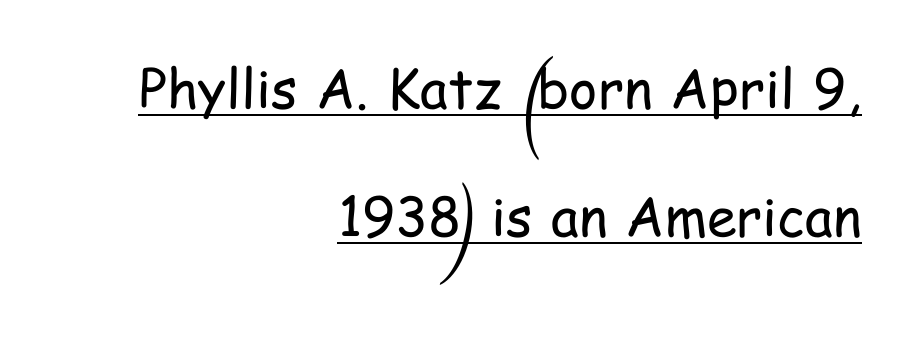
The image shows 54 px regular-weight, condensed sans-serif type, upright; set right-aligned, loose line spacing (2.37x), normal letter spacing, underlined; low stroke contrast and a medium x-height.
